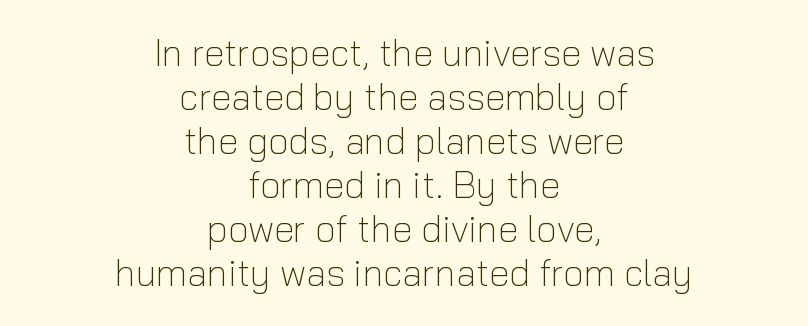
{"serif": "no", "italic": "no", "bold": "no", "weight": "light", "width": "normal", "stroke_contrast": "low", "x_height": "medium", "monospaced": "no", "underline": "no", "align": "center", "line_spacing_ratio": 1.19, "letter_spacing": "normal", "letter_spacing_em": 0.0, "glyph_px": 37}
